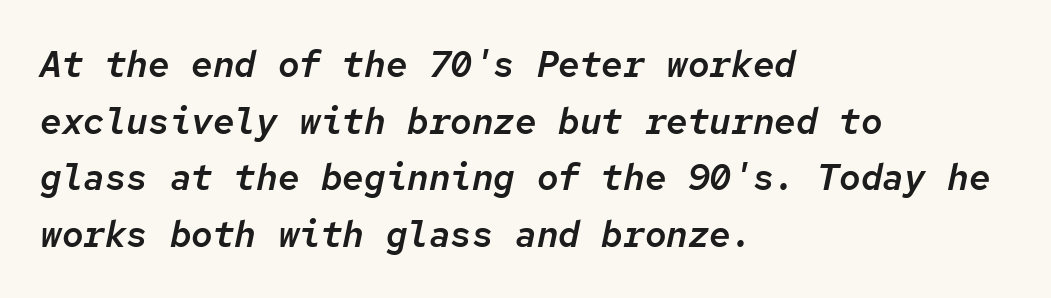
{"italic": "yes", "lean": "right", "slant_degrees": 12, "width": "normal", "stroke_contrast": "low", "x_height": "medium", "monospaced": "yes", "underline": "no", "align": "left", "line_spacing": "normal", "line_spacing_ratio": 1.57, "letter_spacing": "normal", "letter_spacing_em": 0.0, "glyph_px": 36}
